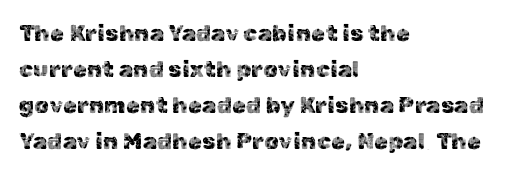
The image shows 23 px text type, upright; set left-aligned, normal line spacing (1.57x), normal letter spacing, not underlined.
